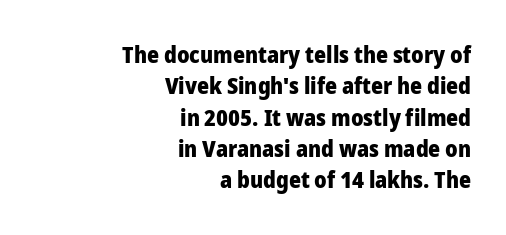
{"italic": "no", "bold": "yes", "underline": "no", "align": "right", "line_spacing": "normal", "line_spacing_ratio": 1.36, "letter_spacing": "normal", "letter_spacing_em": 0.0, "glyph_px": 23}
